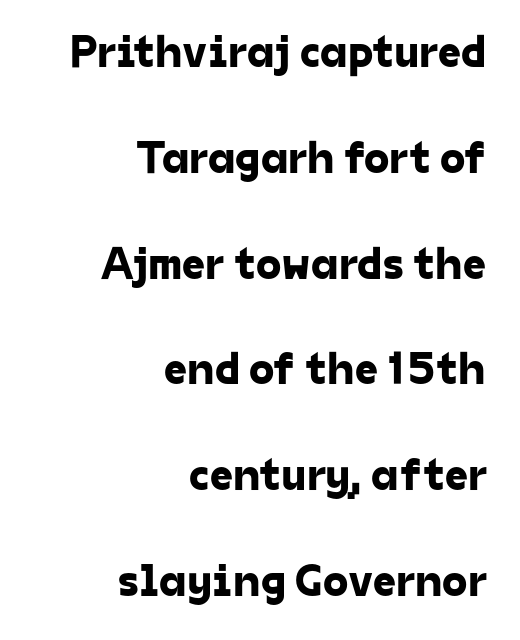
The image shows 46 px sans-serif type; set right-aligned, loose line spacing (2.3x), normal letter spacing, not underlined; low stroke contrast and a medium x-height.
